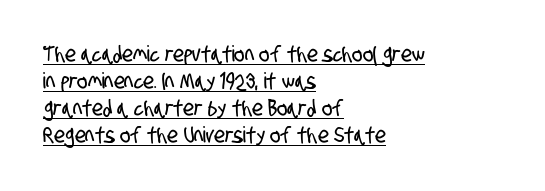
The image shows 22 px text type; set left-aligned, line spacing 1.23x, normal letter spacing, underlined.
